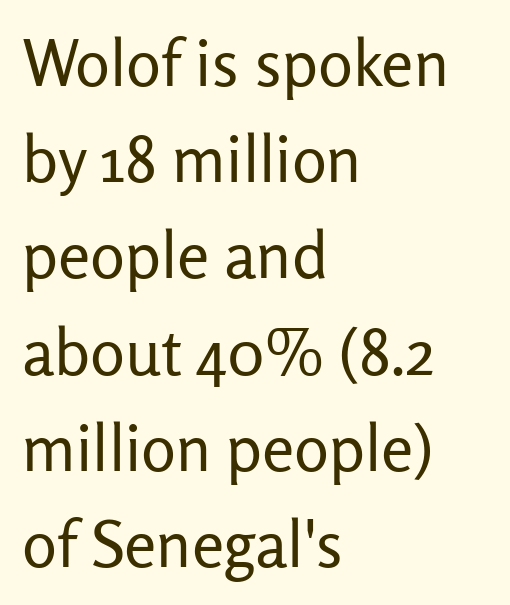
{"serif": "no", "italic": "no", "bold": "no", "weight": "regular", "width": "normal", "stroke_contrast": "low", "x_height": "medium", "monospaced": "no", "underline": "no", "align": "left", "line_spacing": "normal", "line_spacing_ratio": 1.48, "letter_spacing": "normal", "letter_spacing_em": 0.0, "glyph_px": 65}
